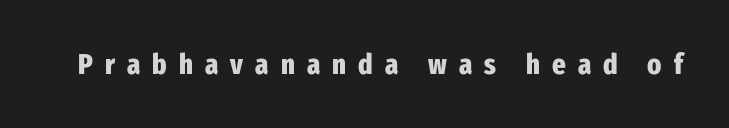
The image shows 29 px heavy, condensed sans-serif type, upright; set unusually wide letter spacing (+0.42 em), not underlined; low stroke contrast and a medium x-height.
